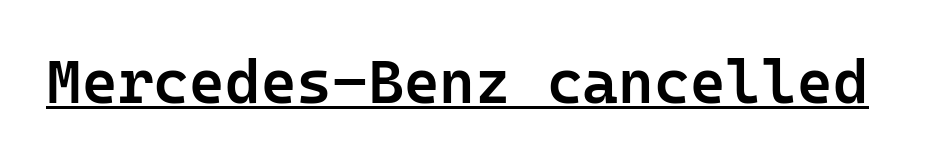
These words are printed semibold, heavier than regular yet not bold. Is the letter spacing exaggerated? No — it looks like the ordinary default. A roman cut, with each character standing at attention. Does the type have serifs? No, each stem ends abruptly. These characters rest on top of a visible drawn line.
